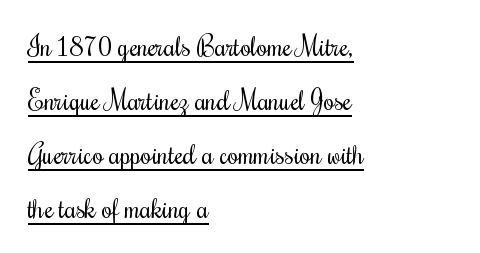
The glyphs are accompanied by a horizontal stroke just below them. Caption: face not bold, strokes unweighted. In terms of letterspacing, this is plain default setting. Notice how the passage keeps a crisp vertical edge on the left only.
